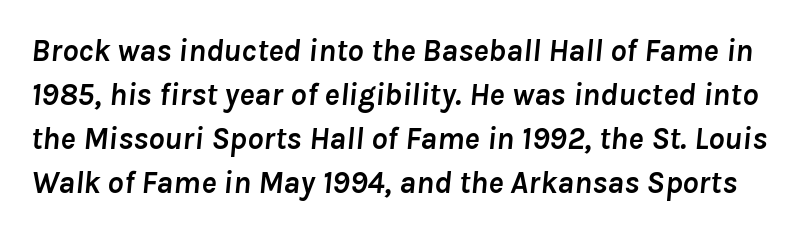
Style check: oblique. Nobody touched the tracking dial on this one. The font is running at its bold setting. Honestly, the row spacing looks completely unremarkable. Glance below the letters and you will spot only blank space. Proportional: the letters do not fall into vertical columns.
